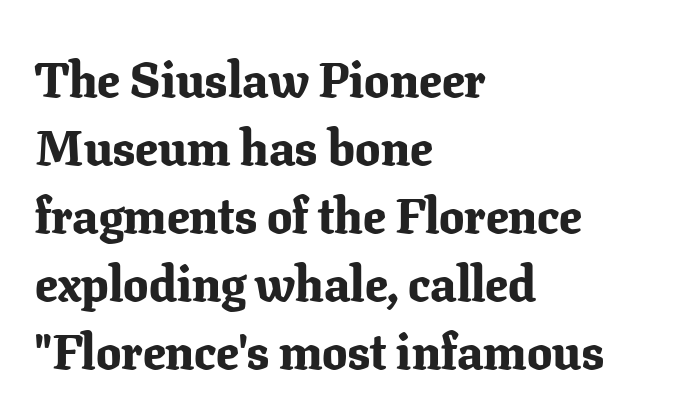
Q: Is the text bold? A: Yes.
Q: Is the text italic (slanted)? A: No, it is upright.
Q: Is the typeface a serif or a sans-serif typeface? A: Serif.
Q: Is the text underlined? A: No.
Q: How is the paragraph aligned? A: Left-aligned.
Q: Is the spacing between letters normal or unusually wide? A: Normal.
Q: Is the spacing between lines tight, normal or loose? A: Normal.
Q: Width (condensed, normal, or wide)? A: Normal.
Q: Stroke contrast? A: Low.
Q: x-height? A: Medium.
Q: Monospaced? A: No.
